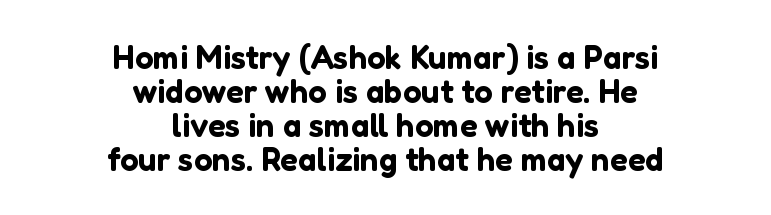
The image shows 33 px sans-serif type, upright; set centered, tight line spacing (1.03x), normal letter spacing, not underlined; low stroke contrast and a medium x-height.
